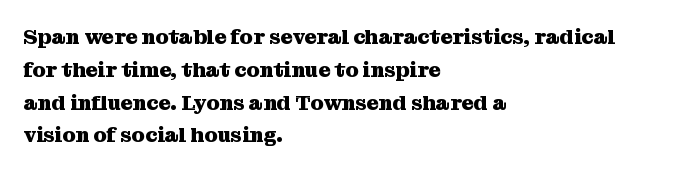
{"italic": "no", "bold": "yes", "underline": "no", "align": "left", "line_spacing": "normal", "line_spacing_ratio": 1.56, "letter_spacing": "normal", "letter_spacing_em": 0.0, "glyph_px": 21}
